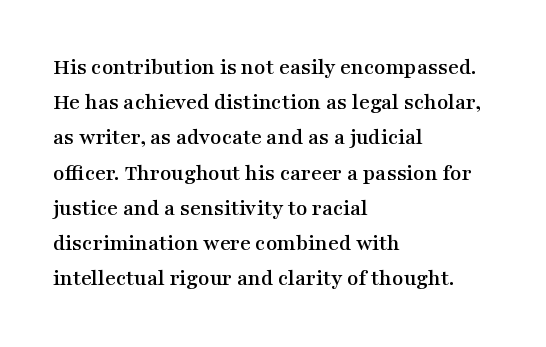
Q: Is the text italic (slanted)? A: No, it is upright.
Q: Is the text underlined? A: No.
Q: How is the paragraph aligned? A: Left-aligned.
Q: Is the spacing between letters normal or unusually wide? A: Normal.
Q: Is the spacing between lines tight, normal or loose? A: Normal.
